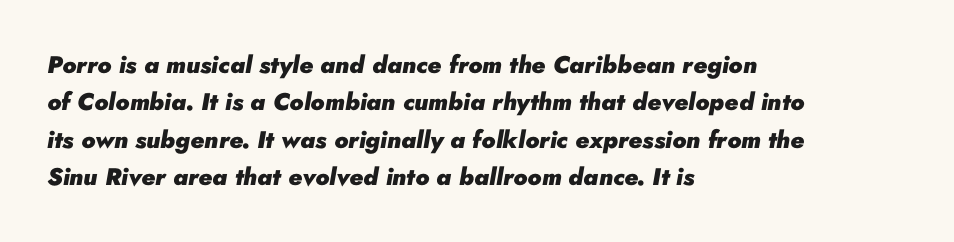
The image shows 24 px bold type, italic (leaning right); set left-aligned, normal line spacing (1.56x), normal letter spacing, not underlined.
